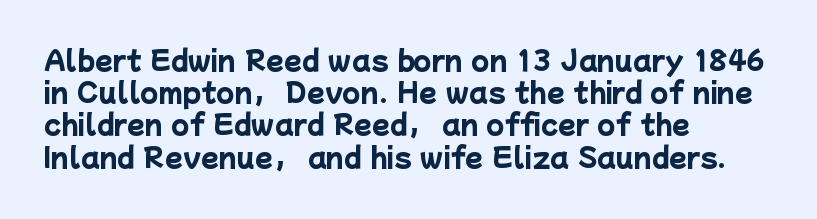
{"bold": "yes", "underline": "no", "align": "left", "line_spacing_ratio": 1.24, "letter_spacing": "normal", "letter_spacing_em": 0.0, "glyph_px": 26}
